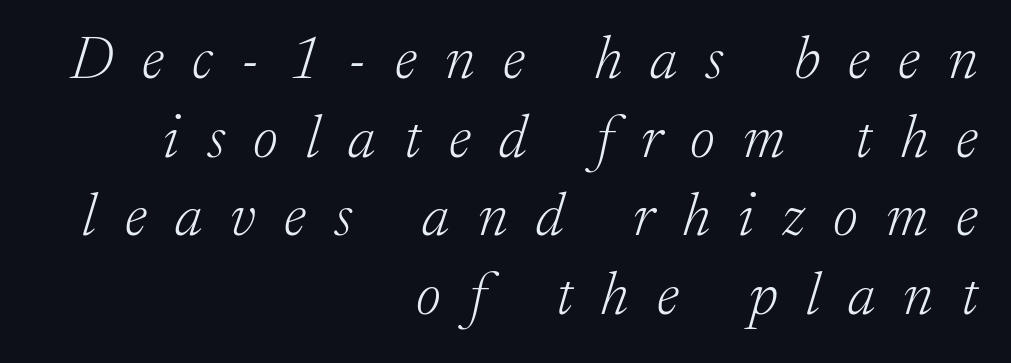
The image shows 60 px light serif type, italic (leaning right); set right-aligned, normal line spacing (1.31x), unusually wide letter spacing (+0.47 em), not underlined; low stroke contrast and a medium x-height.
